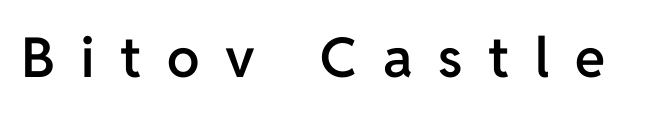
The letterforms stand isolated, each surrounded by extra space. Spacing verdict: proportional, widths tailored to each character. The typeface chosen for these lines omits serifs. Plain, unruled lines of type. Look at the stroke-to-counter ratio: somewhat heavy, a semibold. Designer's note — italics off, roman on.
